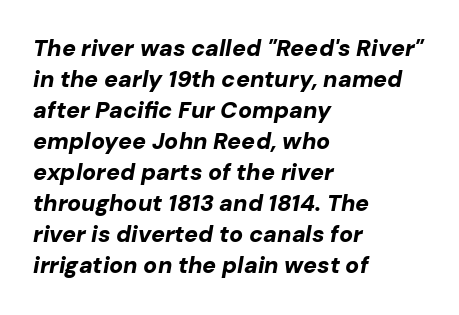
{"italic": "yes", "lean": "right", "slant_degrees": 10, "bold": "yes", "underline": "no", "align": "left", "line_spacing": "normal", "line_spacing_ratio": 1.35, "letter_spacing": "normal", "letter_spacing_em": 0.0, "glyph_px": 23}
